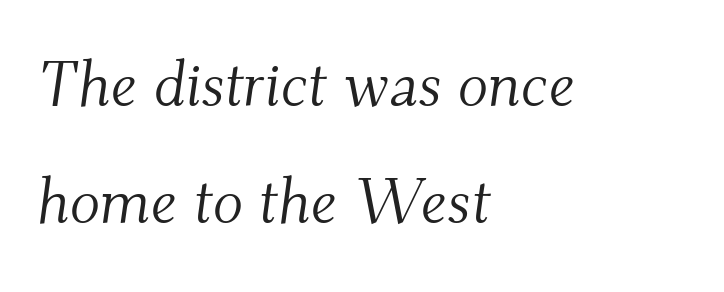
Q: Is the text bold? A: No.
Q: Is the text italic (slanted)? A: Yes, it leans right by about 9 degrees.
Q: Is the typeface a serif or a sans-serif typeface? A: Serif.
Q: Is the text underlined? A: No.
Q: How is the paragraph aligned? A: Left-aligned.
Q: Is the spacing between letters normal or unusually wide? A: Normal.
Q: Width (condensed, normal, or wide)? A: Normal.
Q: Stroke contrast? A: Medium.
Q: x-height? A: Small.
Q: Monospaced? A: No.
